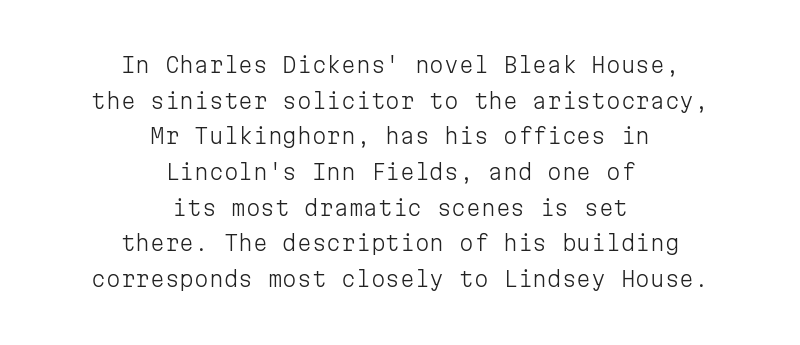
A typesetter would call this zero additional tracking. What's the leading like? Ordinary, nothing unusual. Rule under the text: the space is simply empty. This is roman type, the default non-slanted kind. No chunkiness to these letters — they're not bold. Visually the block forms a symmetrical silhouette, jagged on both flanks.
